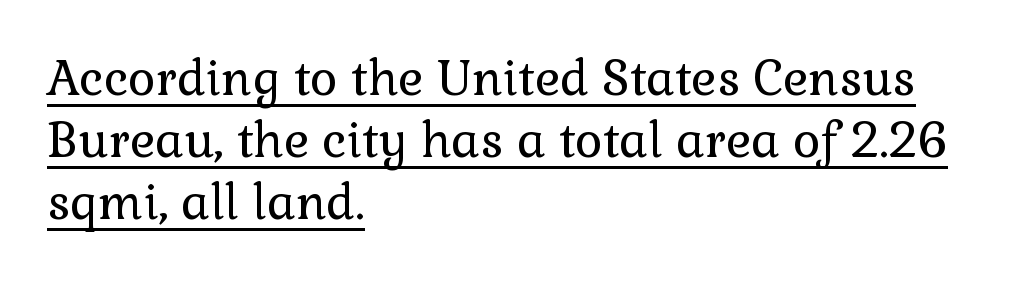
The lettering holds an erect, upright posture throughout. The rendering uses natural spacing where letterforms have individual widths. What's the leading like? Ordinary, nothing unusual. Check the space under the baseline: a stroke is drawn there. Serif or sans? Serif — the stroke terminals have little feet. Default kerning and tracking; the words read as compact shapes.
